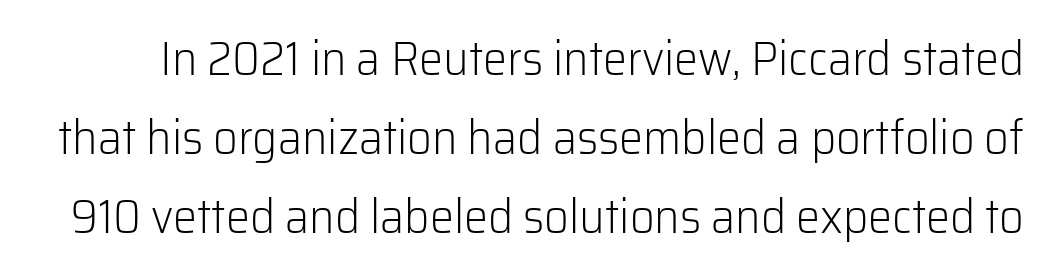
Q: Is the text bold? A: No.
Q: Is the text italic (slanted)? A: No, it is upright.
Q: Is the typeface a serif or a sans-serif typeface? A: Sans-serif.
Q: Is the text underlined? A: No.
Q: Is the spacing between letters normal or unusually wide? A: Normal.
Q: Is the spacing between lines tight, normal or loose? A: Normal.
Q: Width (condensed, normal, or wide)? A: Normal.
Q: Stroke contrast? A: Low.
Q: x-height? A: Medium.
Q: Monospaced? A: No.
